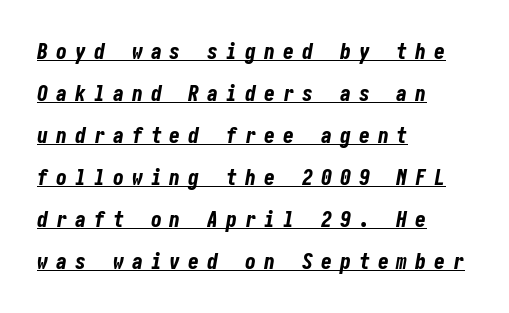
The designer dialed line spacing up above the default. This is heavy type, rendered in bold. Underlining? Definitely there. Someone cranked the tracking dial way up on this one.
